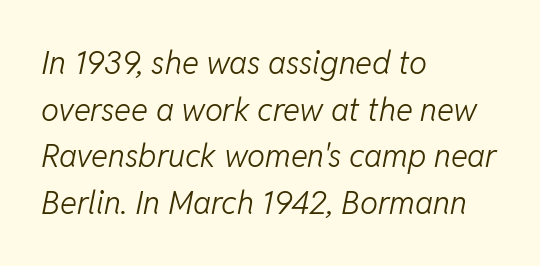
{"italic": "yes", "lean": "right", "slant_degrees": 11, "bold": "no", "weight": "light", "width": "normal", "stroke_contrast": "low", "x_height": "medium", "monospaced": "no", "underline": "no", "align": "left", "line_spacing": "normal", "line_spacing_ratio": 1.46, "letter_spacing": "normal", "letter_spacing_em": 0.0, "glyph_px": 32}
